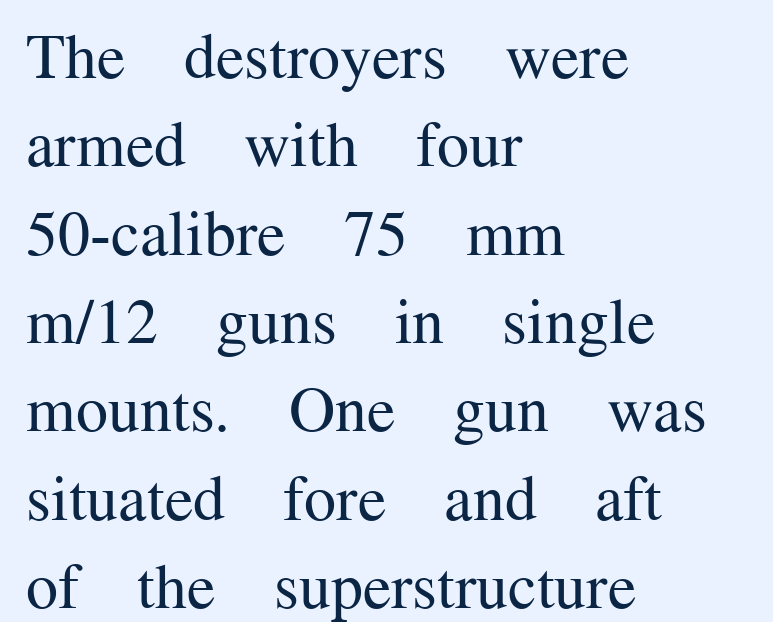
{"serif": "yes", "italic": "no", "bold": "no", "weight": "regular", "width": "normal", "stroke_contrast": "medium", "x_height": "medium", "monospaced": "no", "underline": "no", "align": "left", "line_spacing": "normal", "line_spacing_ratio": 1.38, "letter_spacing": "normal", "letter_spacing_em": 0.0, "glyph_px": 64}
